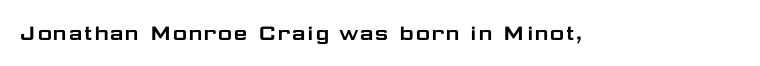
Q: Is the text italic (slanted)? A: No, it is upright.
Q: Is the text underlined? A: No.
Q: Is the spacing between letters normal or unusually wide? A: Normal.
